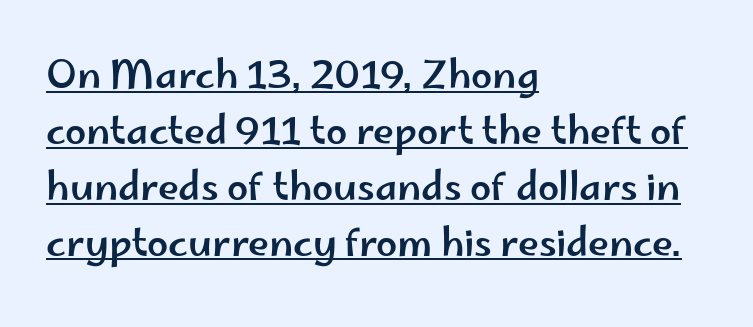
Q: Is the text italic (slanted)? A: No, it is upright.
Q: Is the typeface a serif or a sans-serif typeface? A: Sans-serif.
Q: Is the text underlined? A: Yes.
Q: How is the paragraph aligned? A: Left-aligned.
Q: Is the spacing between letters normal or unusually wide? A: Normal.
Q: Is the spacing between lines tight, normal or loose? A: Normal.
Q: Width (condensed, normal, or wide)? A: Wide.
Q: Stroke contrast? A: Low.
Q: x-height? A: Small.
Q: Monospaced? A: No.
